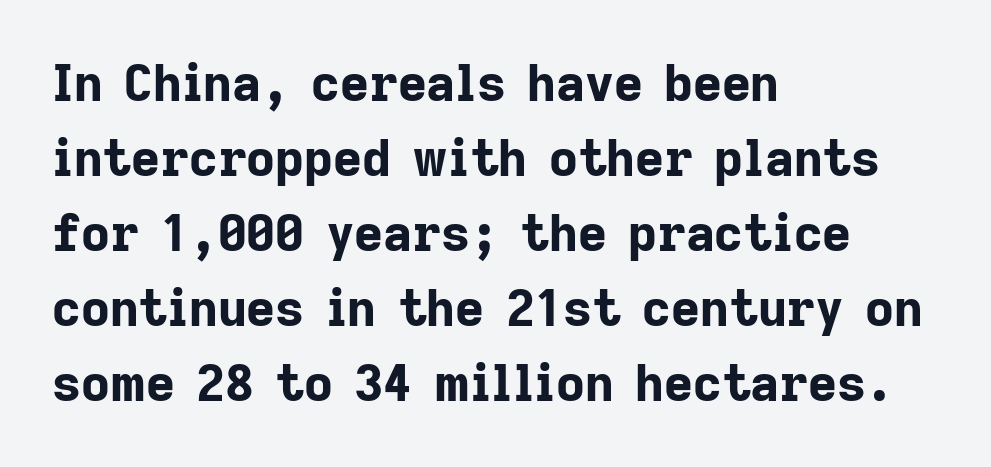
Q: Is the text bold? A: Yes.
Q: Is the text italic (slanted)? A: No, it is upright.
Q: Is the typeface a serif or a sans-serif typeface? A: Sans-serif.
Q: Is the text underlined? A: No.
Q: How is the paragraph aligned? A: Left-aligned.
Q: Is the spacing between letters normal or unusually wide? A: Normal.
Q: Is the spacing between lines tight, normal or loose? A: Normal.
Q: Width (condensed, normal, or wide)? A: Normal.
Q: Stroke contrast? A: Low.
Q: x-height? A: Medium.
Q: Monospaced? A: No.
